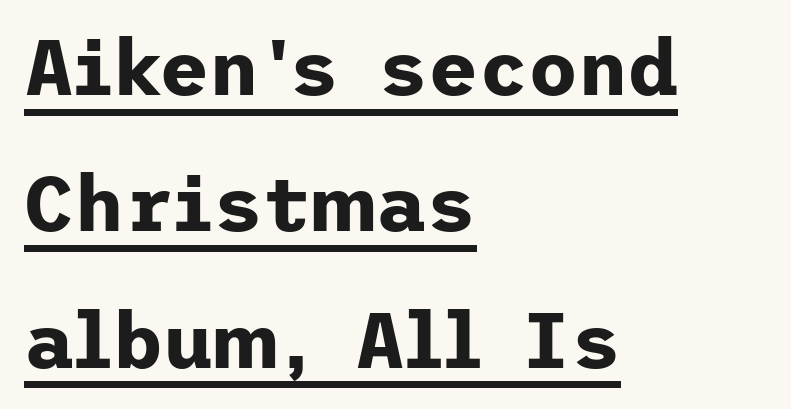
{"serif": "no", "italic": "no", "bold": "yes", "weight": "bold", "width": "normal", "stroke_contrast": "low", "x_height": "medium", "underline": "yes", "align": "left", "line_spacing_ratio": 1.77, "letter_spacing": "normal", "letter_spacing_em": 0.0, "glyph_px": 77}
